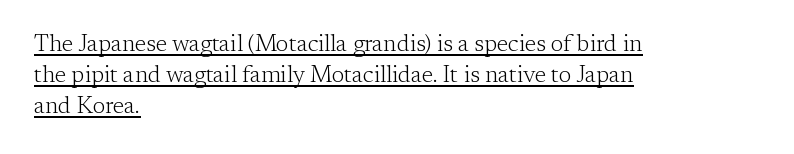
Q: Is the text bold? A: No.
Q: Is the text italic (slanted)? A: No, it is upright.
Q: Is the text underlined? A: Yes.
Q: How is the paragraph aligned? A: Left-aligned.
Q: Is the spacing between letters normal or unusually wide? A: Normal.
Q: Is the spacing between lines tight, normal or loose? A: Normal.
